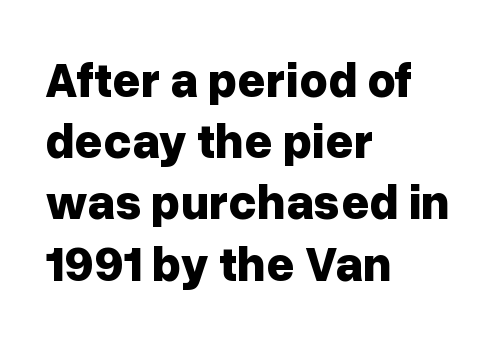
Q: Is the text bold? A: Yes.
Q: Is the text italic (slanted)? A: No, it is upright.
Q: Is the typeface a serif or a sans-serif typeface? A: Sans-serif.
Q: Is the text underlined? A: No.
Q: How is the paragraph aligned? A: Left-aligned.
Q: Is the spacing between letters normal or unusually wide? A: Normal.
Q: Is the spacing between lines tight, normal or loose? A: Normal.
Q: Width (condensed, normal, or wide)? A: Normal.
Q: Stroke contrast? A: Low.
Q: x-height? A: Medium.
Q: Monospaced? A: No.
